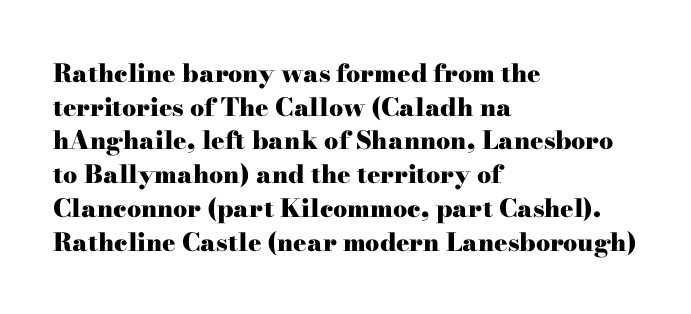
{"italic": "no", "bold": "yes", "underline": "no", "align": "left", "line_spacing": "normal", "line_spacing_ratio": 1.35, "letter_spacing": "normal", "letter_spacing_em": 0.0, "glyph_px": 25}
